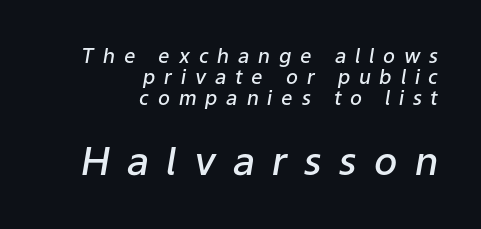
Q: Is the text bold? A: Semi-bold.
Q: Is the text italic (slanted)? A: Yes, it leans right by about 9 degrees.
Q: Is the text underlined? A: No.
Q: How is the paragraph aligned? A: Right-aligned.
Q: Is the spacing between letters normal or unusually wide? A: Unusually wide.
Q: Is the spacing between lines tight, normal or loose? A: Tight.
Q: Which block of text is set in a larger size, the first (top) or the second (bottom)? A: The second (bottom) one.
Q: Width (condensed, normal, or wide)? A: Normal.
Q: Stroke contrast? A: Low.
Q: x-height? A: Medium.
Q: Monospaced? A: No.
